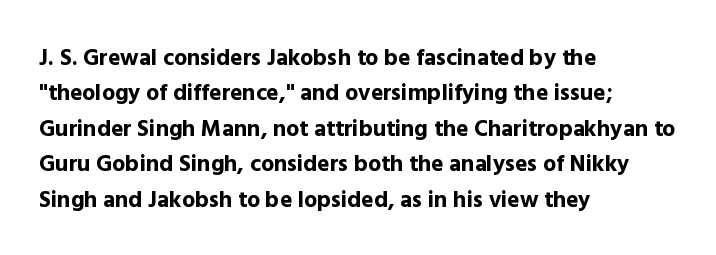
{"italic": "no", "bold": "yes", "underline": "no", "align": "left", "line_spacing": "normal", "line_spacing_ratio": 1.54, "letter_spacing": "normal", "letter_spacing_em": 0.0, "glyph_px": 23}
